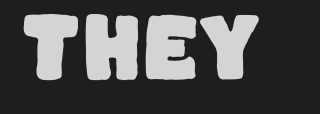
Q: Is the typeface a serif or a sans-serif typeface? A: Sans-serif.
Q: Is the text underlined? A: No.
Q: Is the spacing between letters normal or unusually wide? A: Normal.
Q: Width (condensed, normal, or wide)? A: Normal.
Q: Stroke contrast? A: Low.
Q: x-height? A: Large.
Q: Monospaced? A: No.
